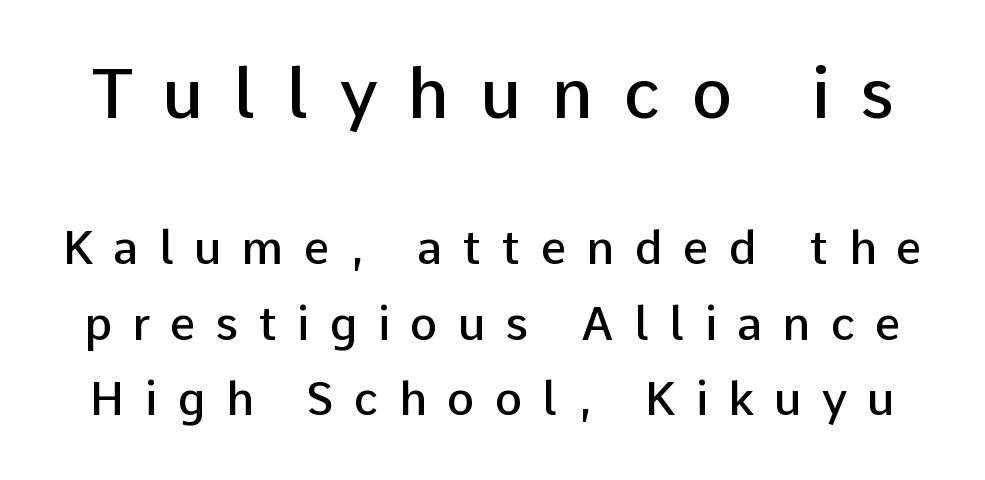
Visually, the top section dominates because its glyphs are scaled up. The letters advance in unequal steps, a hallmark of proportional type. Serifs: no, the terminals of the letterforms are clean. Underlining? Definitely not there. A roman cut, with each character standing at attention. What stands out about the letter spacing? Its width — letters are far apart.
